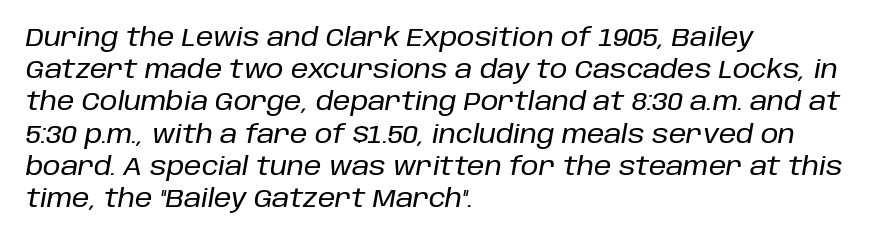
Horizontal bands of white between lines are of average thickness. These lines are set flush left with a ragged right edge. It's the slanting kind of type. Only glyphs here, with clear space below each row. The tracking reads as untouched default to a designer's eye.
